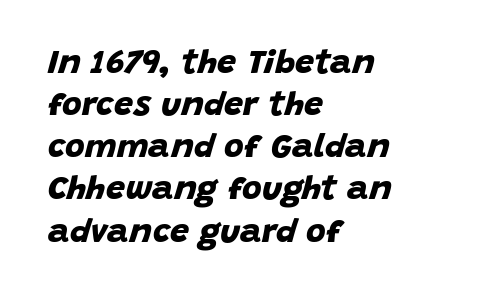
{"serif": "no", "bold": "yes", "weight": "bold", "width": "normal", "stroke_contrast": "low", "x_height": "large", "monospaced": "no", "underline": "no", "align": "left", "line_spacing_ratio": 1.24, "letter_spacing": "normal", "letter_spacing_em": 0.0, "glyph_px": 34}
